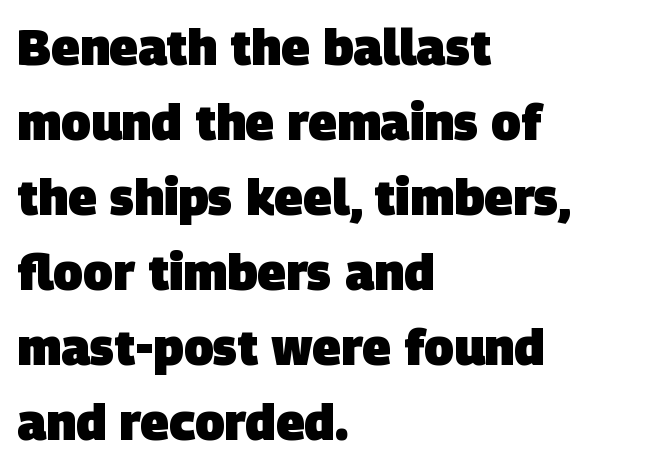
Q: Is the text bold? A: Yes.
Q: Is the typeface a serif or a sans-serif typeface? A: Sans-serif.
Q: Is the text underlined? A: No.
Q: How is the paragraph aligned? A: Left-aligned.
Q: Is the spacing between letters normal or unusually wide? A: Normal.
Q: Is the spacing between lines tight, normal or loose? A: Normal.
Q: Width (condensed, normal, or wide)? A: Normal.
Q: Stroke contrast? A: Low.
Q: x-height? A: Large.
Q: Monospaced? A: No.
